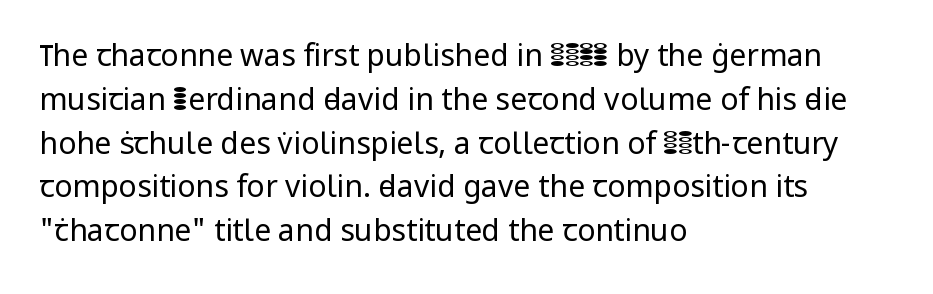
The lines are quadded left. The letters advance in unequal steps, a hallmark of proportional type. Tracking value appears to be zero — textbook default spacing. Compared with a typical body face, this is equally light or lighter still. Tall strokes in this sample are plumb rather than angled.
